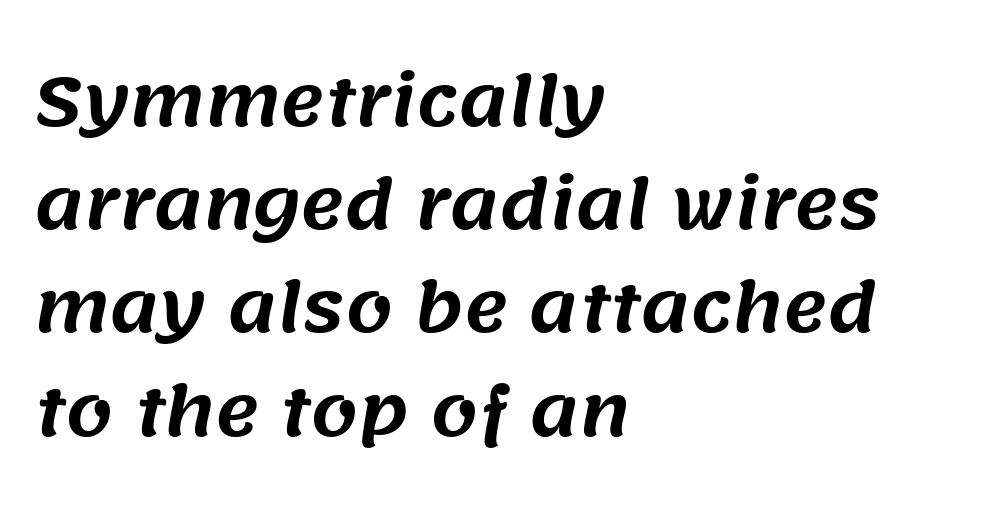
The image shows 67 px sans-serif type; set left-aligned, normal line spacing (1.54x), normal letter spacing, not underlined; medium stroke contrast and a large x-height.
